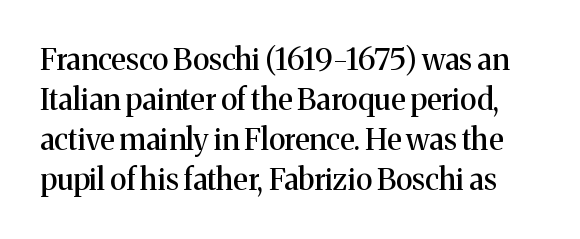
{"serif": "yes", "italic": "no", "width": "normal", "stroke_contrast": "medium", "x_height": "medium", "monospaced": "no", "underline": "no", "line_spacing": "normal", "line_spacing_ratio": 1.33, "letter_spacing": "normal", "letter_spacing_em": 0.0, "glyph_px": 30}
